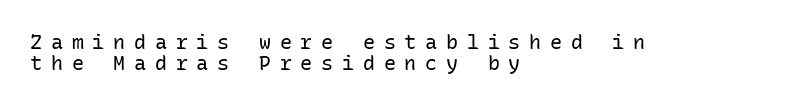
The image shows 20 px text type, upright; set left-aligned, tight line spacing (1.07x), unusually wide letter spacing (+0.44 em), not underlined.
